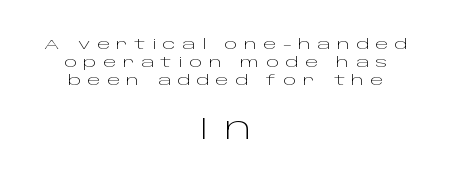
{"serif": "no", "italic": "no", "bold": "no", "weight": "light", "width": "wide", "stroke_contrast": "low", "x_height": "large", "monospaced": "no", "underline": "no", "align": "center", "line_spacing": "normal", "line_spacing_ratio": 1.28, "letter_spacing": "wide", "letter_spacing_em": 0.46, "larger_block": "second", "size_ratio": 2.14, "glyph_px": 30}
